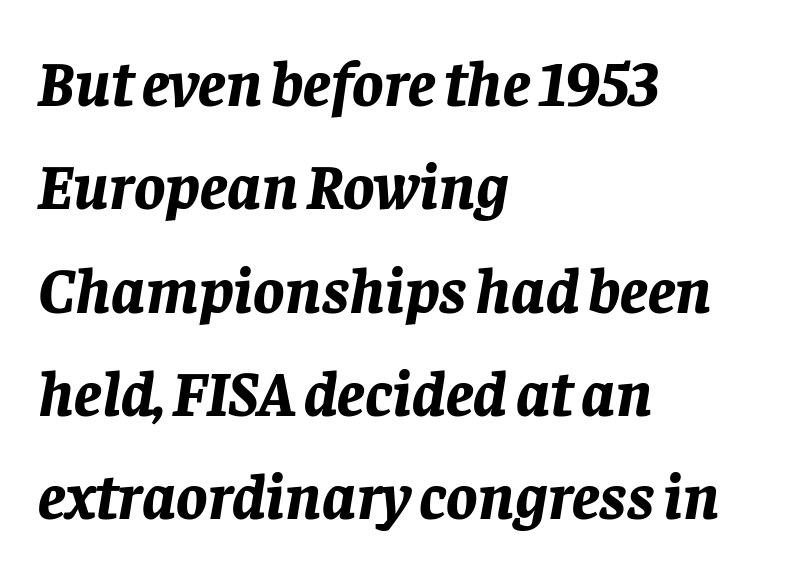
Q: Is the text bold? A: Yes.
Q: Is the text italic (slanted)? A: Yes, it leans right by about 8 degrees.
Q: Is the text underlined? A: No.
Q: How is the paragraph aligned? A: Left-aligned.
Q: Is the spacing between letters normal or unusually wide? A: Normal.
Q: Is the spacing between lines tight, normal or loose? A: Normal.
Q: Width (condensed, normal, or wide)? A: Normal.
Q: Stroke contrast? A: Low.
Q: x-height? A: Large.
Q: Monospaced? A: No.
